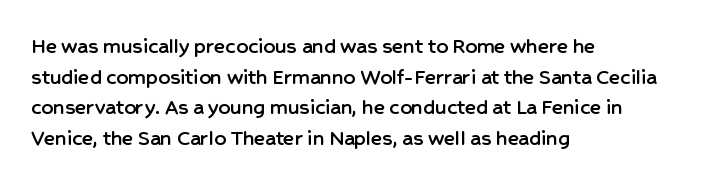
Q: Is the text italic (slanted)? A: No, it is upright.
Q: Is the text underlined? A: No.
Q: How is the paragraph aligned? A: Left-aligned.
Q: Is the spacing between letters normal or unusually wide? A: Normal.
Q: Is the spacing between lines tight, normal or loose? A: Normal.
